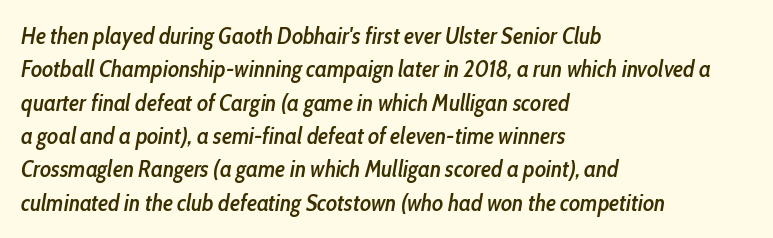
What's the leading like? Ordinary, nothing unusual. The lines in this sample share a left origin and differ only in where they stop. The font is running at a semibold setting, under full bold. This sample uses plain, unmodified letter spacing. Designer's note — italics engaged.
